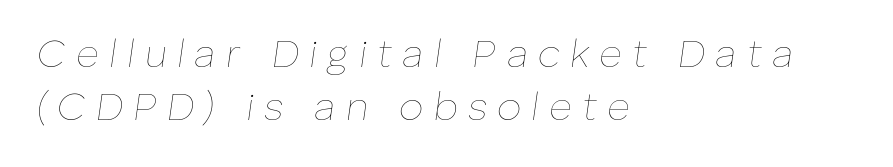
Unbolded letterforms with no extra heft. Reading down the block, your eye returns to a fixed left position each line. The line-height multiplier appears to be the usual default. The face used here has a pronounced slope to its letters. Nobody drew a line under any word here.
